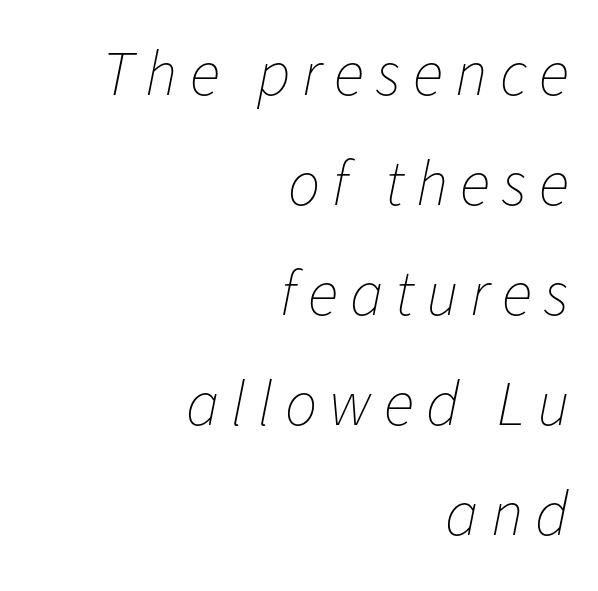
{"italic": "yes", "lean": "right", "slant_degrees": 11, "bold": "no", "weight": "thin", "width": "normal", "stroke_contrast": "low", "x_height": "medium", "monospaced": "no", "underline": "no", "align": "right", "line_spacing_ratio": 1.72, "glyph_px": 64}
